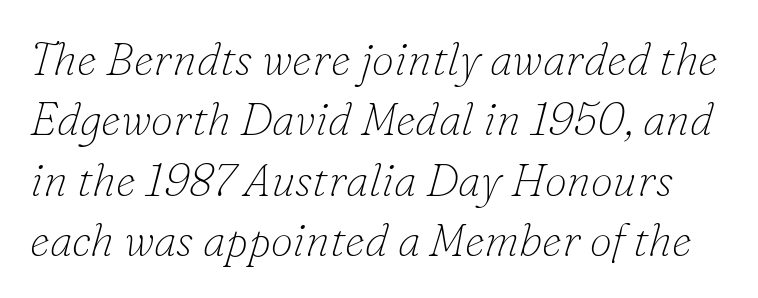
{"serif": "yes", "italic": "yes", "lean": "right", "slant_degrees": 16, "bold": "no", "weight": "thin", "width": "normal", "stroke_contrast": "low", "x_height": "small", "monospaced": "no", "underline": "no", "line_spacing": "normal", "line_spacing_ratio": 1.34, "letter_spacing": "normal", "letter_spacing_em": 0.0, "glyph_px": 45}
